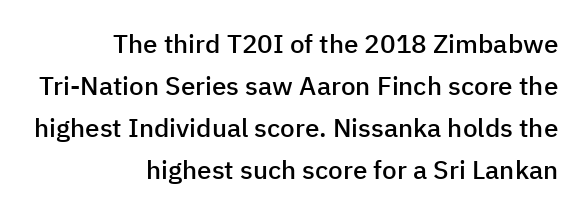
Q: Is the text bold? A: Semi-bold.
Q: Is the text italic (slanted)? A: No, it is upright.
Q: Is the text underlined? A: No.
Q: How is the paragraph aligned? A: Right-aligned.
Q: Is the spacing between letters normal or unusually wide? A: Normal.
Q: Is the spacing between lines tight, normal or loose? A: Normal.
